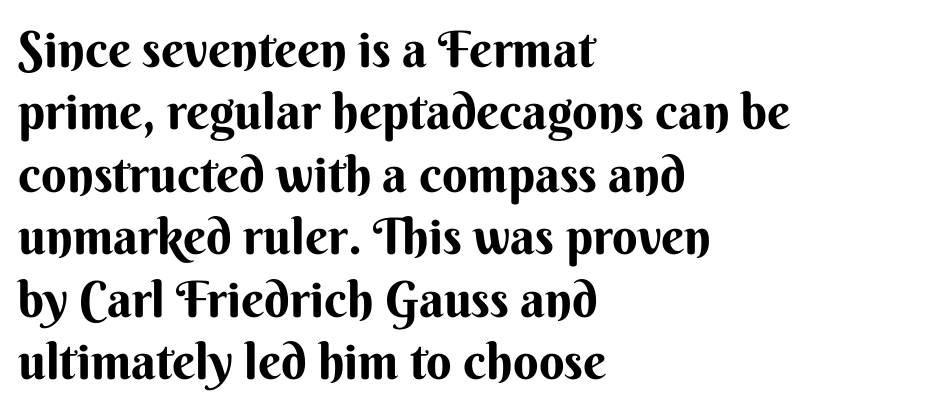
The image shows 50 px sans-serif type, upright; set left-aligned, normal line spacing (1.25x), normal letter spacing, not underlined; medium stroke contrast and a small x-height.
